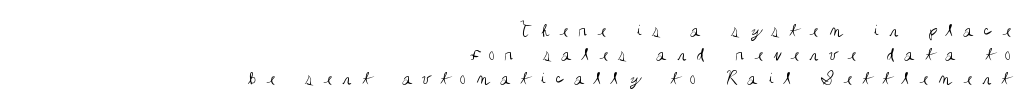
Q: Is the text bold? A: No.
Q: Is the text underlined? A: No.
Q: How is the paragraph aligned? A: Right-aligned.
Q: Is the spacing between letters normal or unusually wide? A: Unusually wide.
